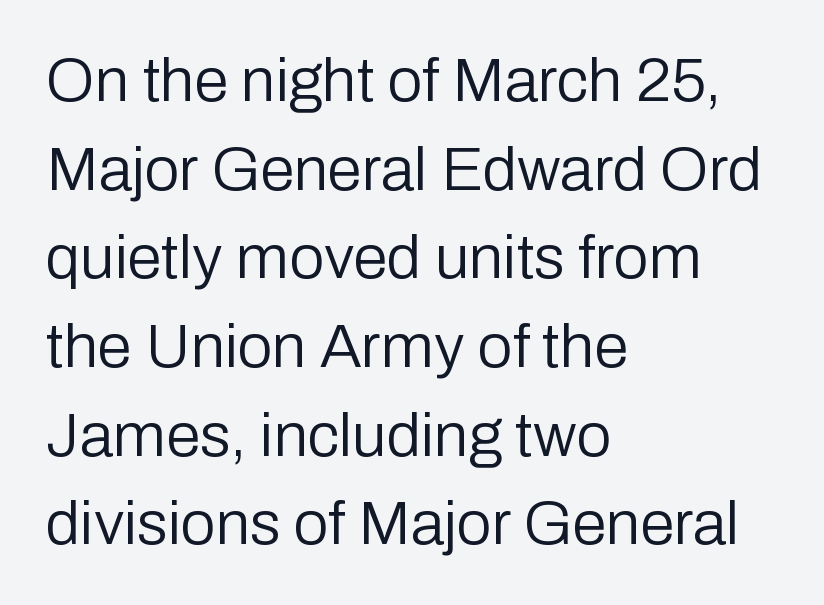
{"serif": "no", "italic": "no", "bold": "no", "weight": "regular", "width": "normal", "stroke_contrast": "low", "x_height": "medium", "monospaced": "no", "underline": "no", "align": "left", "line_spacing": "normal", "line_spacing_ratio": 1.43, "letter_spacing": "normal", "letter_spacing_em": 0.0, "glyph_px": 62}
